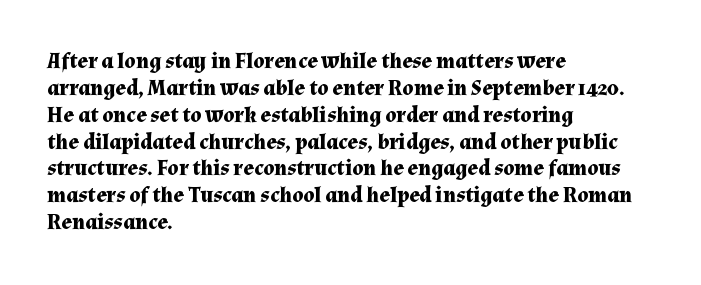
A typesetter would mark this as roman, not italic. What stands out about the letter spacing? Nothing — it is the standard amount. The baseline area is clear. Caption: bold face, heavy strokes.
